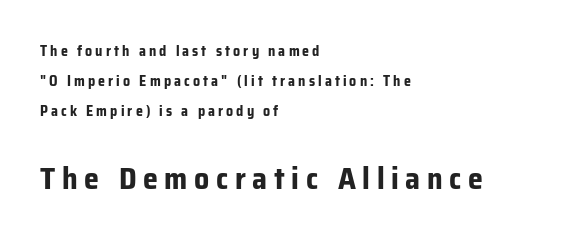
The image shows 30 px bold sans-serif type, upright; set left-aligned, loose line spacing (2.15x), unusually wide letter spacing (+0.22 em), not underlined; the second (bottom) block is 2.14x larger; low stroke contrast and a medium x-height.
